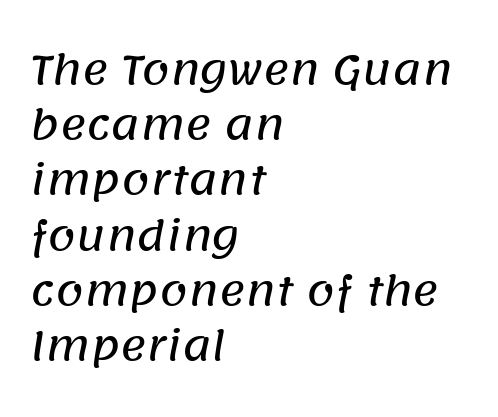
Q: Is the typeface a serif or a sans-serif typeface? A: Sans-serif.
Q: Is the text underlined? A: No.
Q: How is the paragraph aligned? A: Left-aligned.
Q: Is the spacing between letters normal or unusually wide? A: Normal.
Q: Is the spacing between lines tight, normal or loose? A: Normal.
Q: Width (condensed, normal, or wide)? A: Normal.
Q: Stroke contrast? A: Low.
Q: x-height? A: Large.
Q: Monospaced? A: No.
